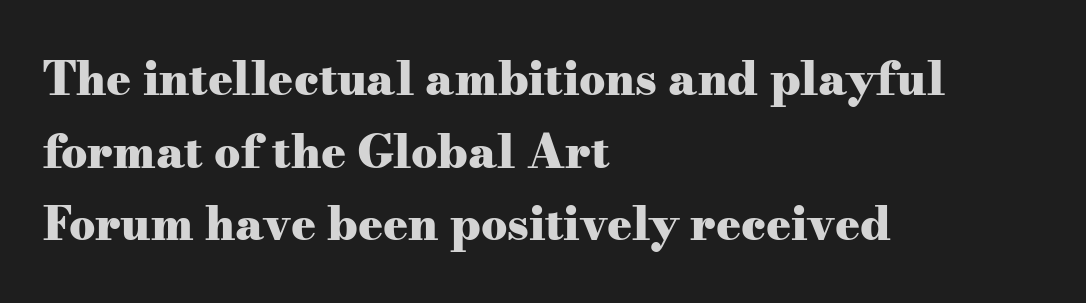
Q: Is the text bold? A: Yes.
Q: Is the text italic (slanted)? A: No, it is upright.
Q: Is the typeface a serif or a sans-serif typeface? A: Serif.
Q: Is the text underlined? A: No.
Q: How is the paragraph aligned? A: Left-aligned.
Q: Is the spacing between letters normal or unusually wide? A: Normal.
Q: Is the spacing between lines tight, normal or loose? A: Normal.
Q: Width (condensed, normal, or wide)? A: Wide.
Q: Stroke contrast? A: Medium.
Q: x-height? A: Small.
Q: Monospaced? A: No.
